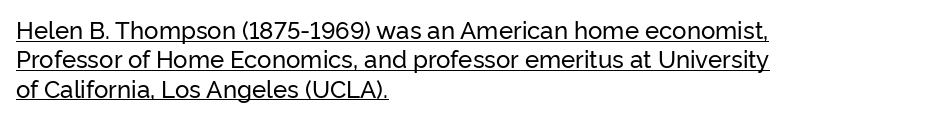
{"italic": "no", "underline": "yes", "align": "left", "line_spacing_ratio": 1.22, "letter_spacing": "normal", "letter_spacing_em": 0.0, "glyph_px": 24}
